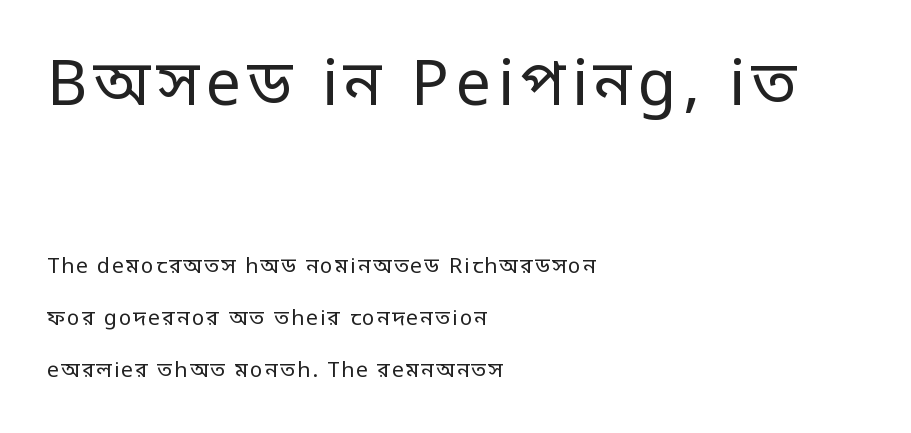
No extra ink here — the face is not bold. Proportional: the letters do not fall into vertical columns. The font family rendered here belongs to the sans-serif group. If you measured baseline to baseline, you'd find a long distance.
